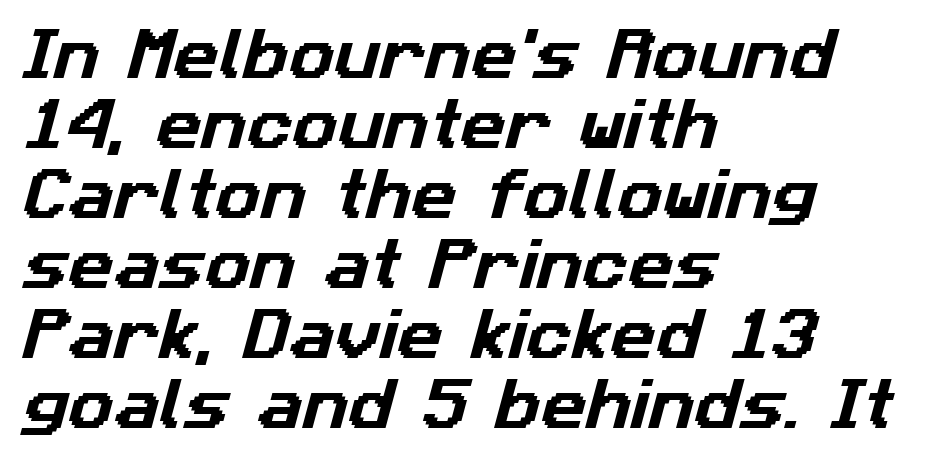
To sum up the face: it is a sans, with no serifs. A typesetter would call this zero additional tracking. Leading: standard. Plain, unruled lines of type.
